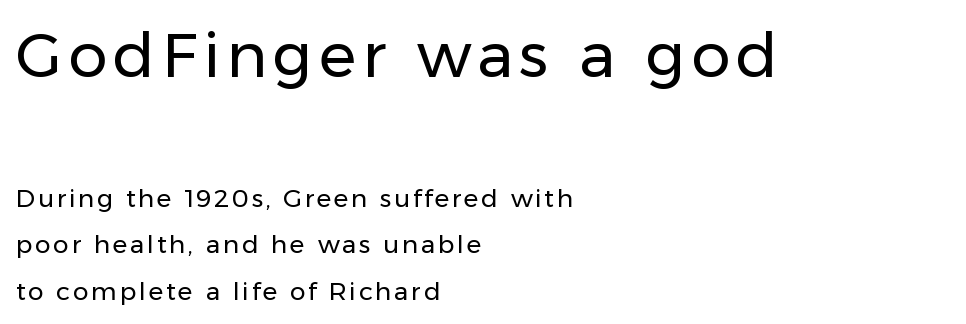
Is this a fixed-width face? No — the glyphs have proportional, varying widths. Typeset ragged right — the left edge is the straight one. The lettering stays uniformly vertical, giving the passage a roman look. Ink coverage per letter is moderate at most.
